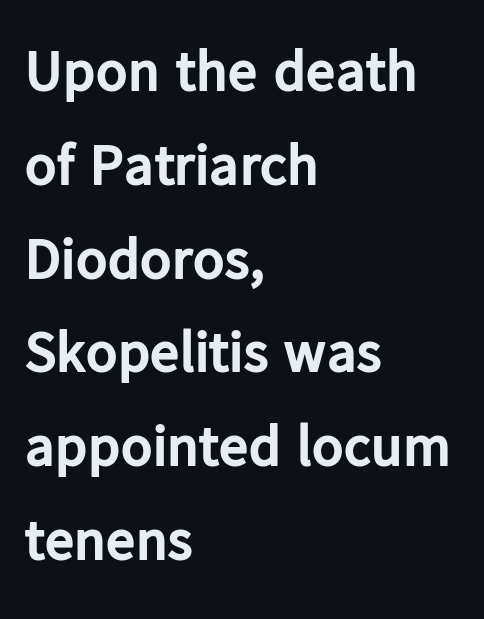
The image shows 59 px bold sans-serif type, upright; set left-aligned, normal line spacing (1.59x), normal letter spacing, not underlined; low stroke contrast and a medium x-height.
